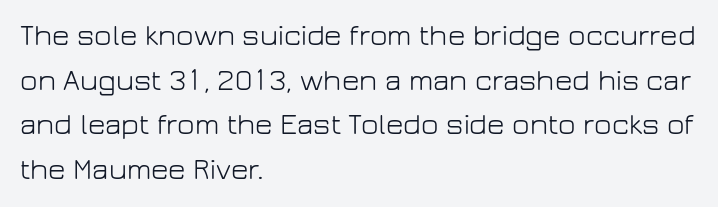
Heaviness? Minimal to ordinary, like unemphasized prose. The text block is weighted toward the left margin, trailing off unevenly rightward. Students, observe: this is what conventionally led text looks like. Italic: no, the glyphs are upright roman.
